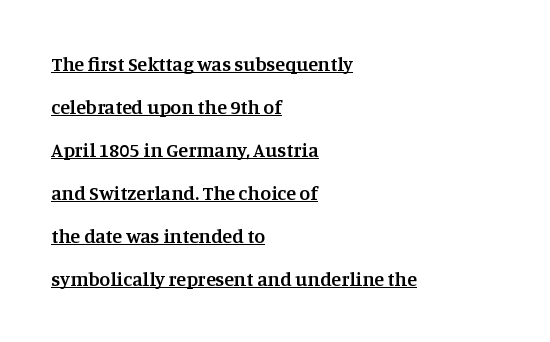
I'd describe the lettering as semibold — firm but not a full bold. Does the lettering tilt? It doesn't — this is upright. The specimen includes a rule beneath the text block's lines. Widely set lines give the paragraph a tall, airy silhouette. If you drew a ruler down the left edge, every line would touch it.
